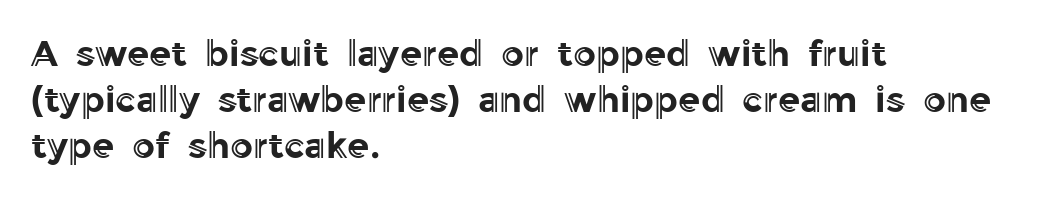
You can tell it's not italic because the verticals are truly vertical. The text block is weighted toward the left margin, trailing off unevenly rightward. A typesetter would call this proportional, since set widths differ per character. Characters follow at the spacing the type designer built in. Leading matches the norm, producing a regular column.
